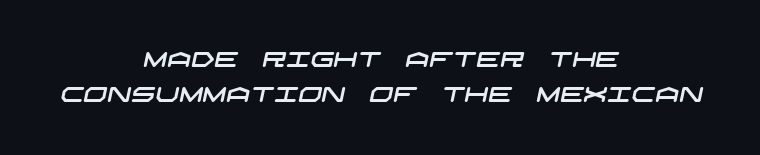
Bare-footed words on every line. There is no visible air inserted between adjacent glyphs. Is the block centered? Yes — each line is placed symmetrically about the middle. Notice how descenders clear the ascenders below comfortably — that's standard leading.
